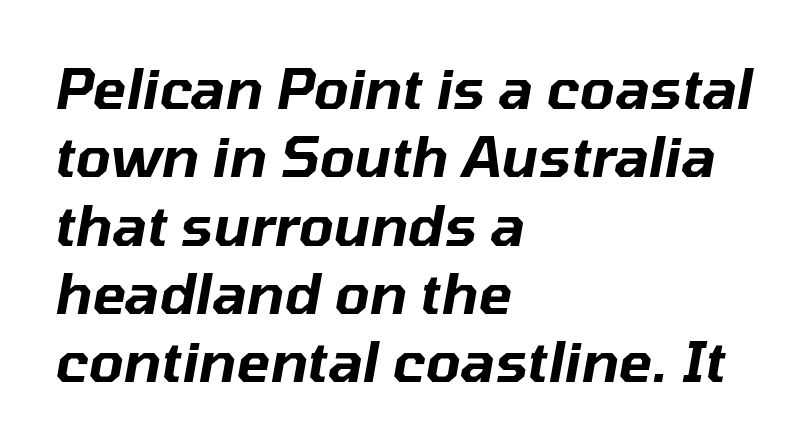
The image shows 56 px text type, italic (leaning right); set left-aligned, line spacing 1.22x, normal letter spacing, not underlined; low stroke contrast and a medium x-height.
